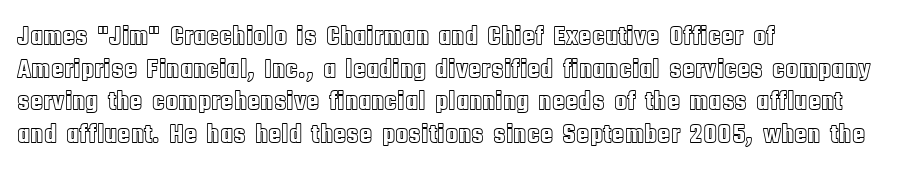
Words float on clear page, feet unadorned. Words appear dense and cohesive because spacing is normal. The lettering holds an erect, upright posture throughout. If you drew a ruler down the left edge, every line would touch it.
